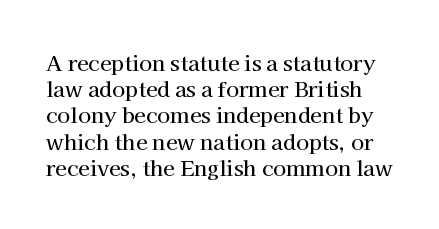
The space beneath each line is pristine and unruled. Spacing between characters is what you'd get straight out of the box. Interline gaps are of average width in this sample. The letters stand straight up with perfectly vertical stems.
